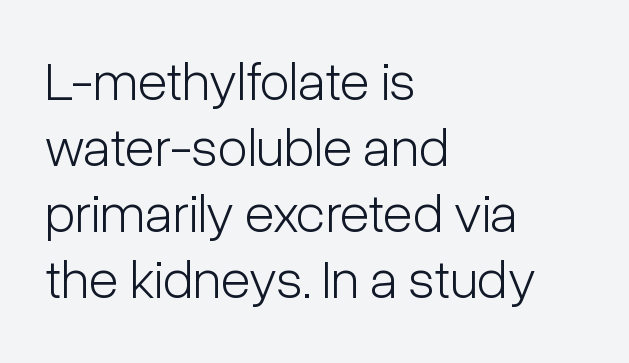
{"serif": "no", "italic": "no", "bold": "no", "weight": "light", "width": "condensed", "stroke_contrast": "low", "x_height": "medium", "monospaced": "no", "underline": "no", "align": "left", "line_spacing_ratio": 1.2, "letter_spacing": "normal", "letter_spacing_em": 0.0, "glyph_px": 55}
